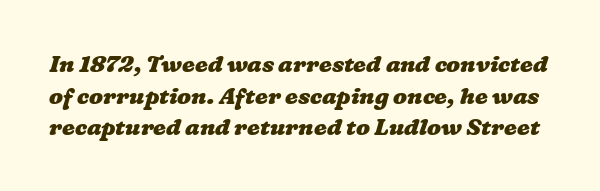
Q: Is the text bold? A: Yes.
Q: Is the text underlined? A: No.
Q: Is the spacing between letters normal or unusually wide? A: Normal.
Q: Is the spacing between lines tight, normal or loose? A: Normal.
